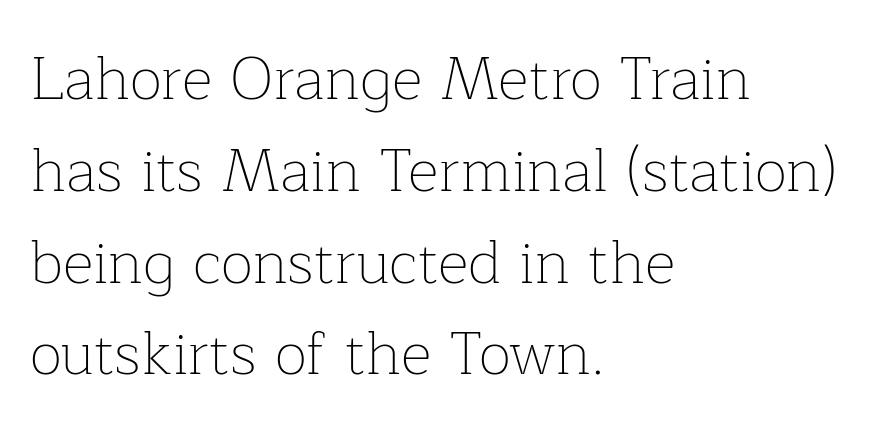
The image shows 60 px thin serif type, upright; set left-aligned, normal line spacing (1.53x), normal letter spacing, not underlined; low stroke contrast and a medium x-height.
